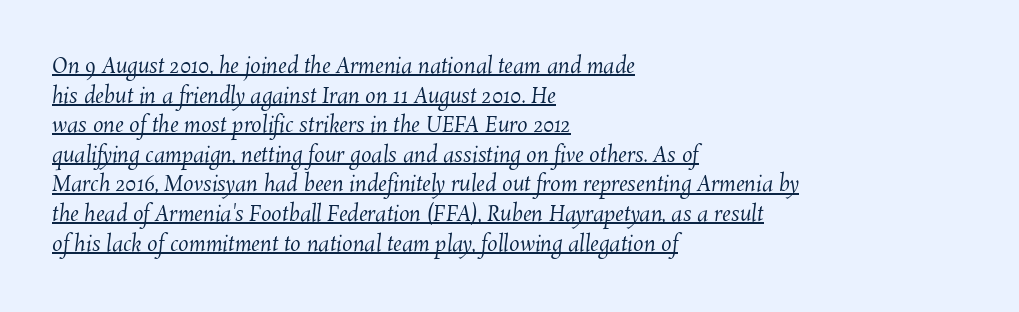
Q: Is the text bold? A: No.
Q: Is the text underlined? A: Yes.
Q: How is the paragraph aligned? A: Left-aligned.
Q: Is the spacing between letters normal or unusually wide? A: Normal.
Q: Is the spacing between lines tight, normal or loose? A: Normal.
